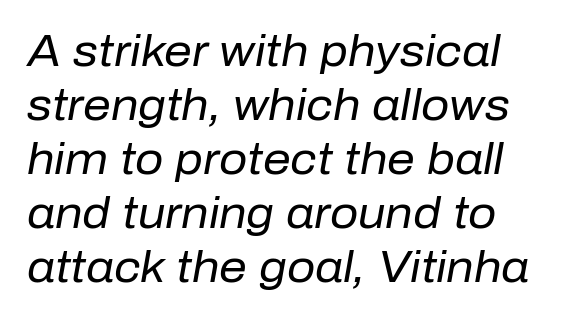
Weight: regular or lighter. These lines were composed using italics. Standard letterfit; no display-style spreading of the glyphs. Descenders hang freely into open space.
